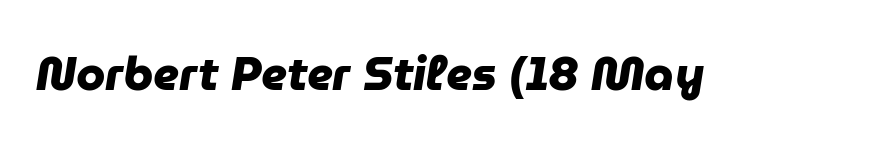
The image shows 47 px heavy sans-serif type; set normal letter spacing, not underlined; low stroke contrast and a medium x-height.
